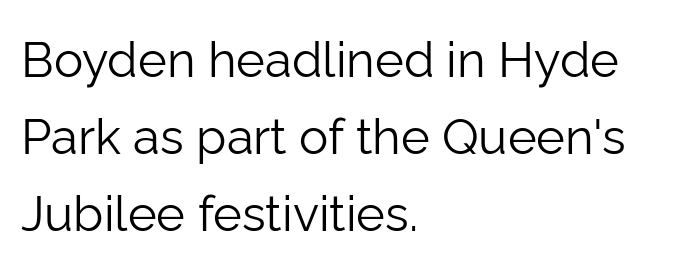
Beneath every word, the page is bare. Reading down the block, your eye returns to a fixed left position each line. Here the designer chose a conventional face with non-uniform glyph widths. This rendering employs a face without finishing strokes, i.e., a sans-serif. The gaps between neighbouring characters are ordinary and unremarkable. Is there any slant? The stems are plumb.
